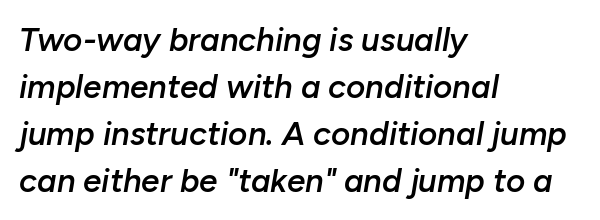
{"italic": "yes", "lean": "right", "slant_degrees": 10, "bold": "semi", "weight": "semibold", "width": "normal", "stroke_contrast": "low", "x_height": "medium", "monospaced": "no", "underline": "no", "align": "left", "line_spacing": "normal", "line_spacing_ratio": 1.42, "letter_spacing": "normal", "letter_spacing_em": 0.0, "glyph_px": 33}
